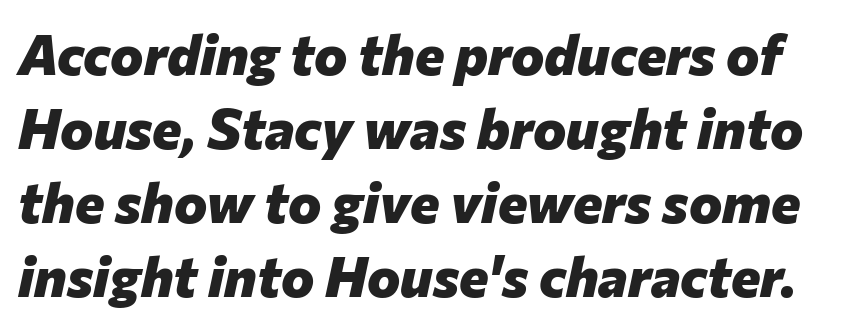
{"italic": "yes", "lean": "right", "slant_degrees": 12, "bold": "yes", "weight": "heavy", "width": "normal", "stroke_contrast": "low", "x_height": "medium", "monospaced": "no", "underline": "no", "line_spacing": "normal", "line_spacing_ratio": 1.32, "letter_spacing": "normal", "letter_spacing_em": 0.0, "glyph_px": 56}
